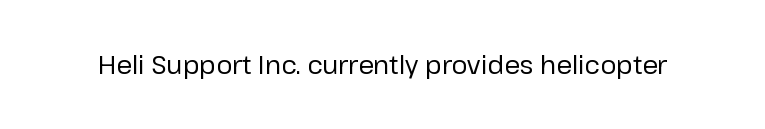
Q: Is the text bold? A: No.
Q: Is the text italic (slanted)? A: No, it is upright.
Q: Is the text underlined? A: No.
Q: Is the spacing between letters normal or unusually wide? A: Normal.
